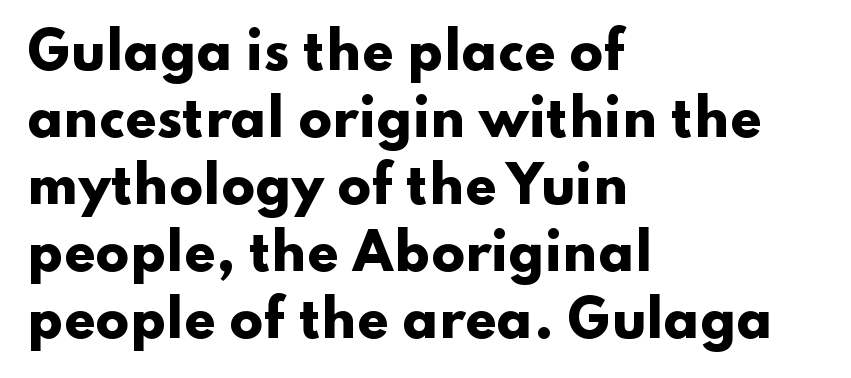
Q: Is the text bold? A: Yes.
Q: Is the text italic (slanted)? A: No, it is upright.
Q: Is the typeface a serif or a sans-serif typeface? A: Sans-serif.
Q: Is the text underlined? A: No.
Q: How is the paragraph aligned? A: Left-aligned.
Q: Is the spacing between letters normal or unusually wide? A: Normal.
Q: Is the spacing between lines tight, normal or loose? A: Normal.
Q: Width (condensed, normal, or wide)? A: Wide.
Q: Stroke contrast? A: Low.
Q: x-height? A: Small.
Q: Monospaced? A: No.
